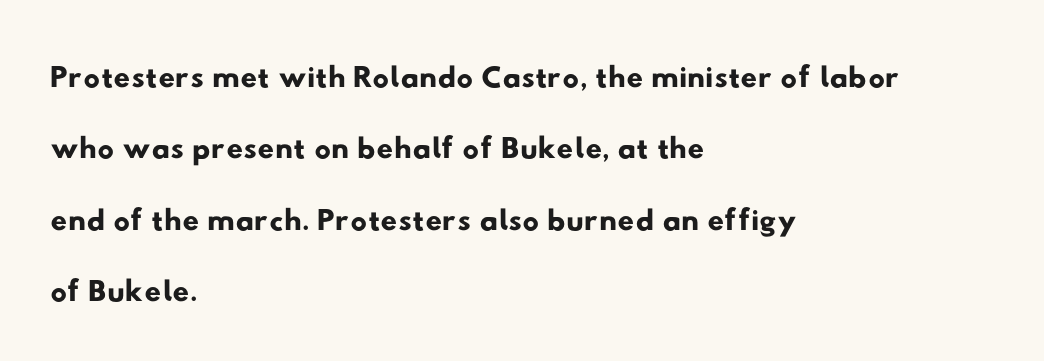
{"serif": "no", "width": "wide", "stroke_contrast": "low", "x_height": "small", "monospaced": "no", "underline": "no", "align": "left", "line_spacing": "normal", "line_spacing_ratio": 1.55, "letter_spacing": "normal", "letter_spacing_em": 0.0, "glyph_px": 46}
